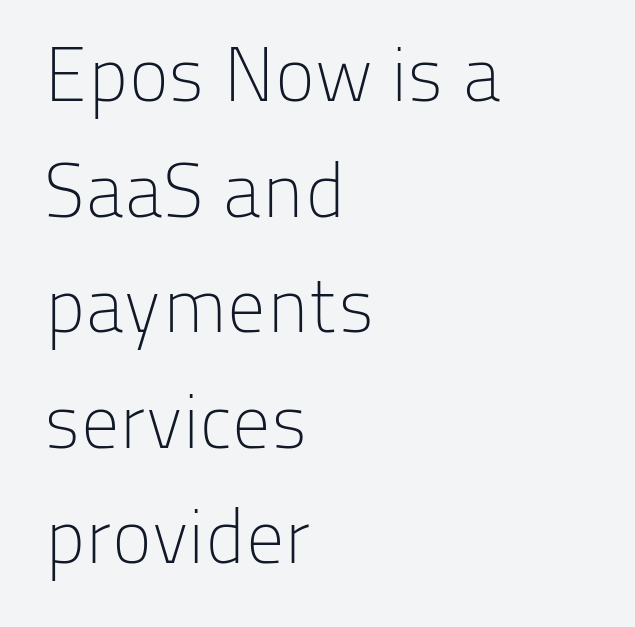
{"serif": "no", "italic": "no", "bold": "no", "weight": "light", "width": "normal", "stroke_contrast": "low", "x_height": "medium", "monospaced": "no", "underline": "no", "align": "left", "line_spacing": "normal", "line_spacing_ratio": 1.52, "letter_spacing": "normal", "letter_spacing_em": 0.0, "glyph_px": 76}
